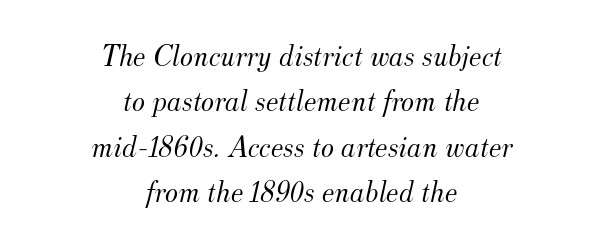
Q: Is the text bold? A: No.
Q: Is the text italic (slanted)? A: Yes, it leans right by about 12 degrees.
Q: Is the typeface a serif or a sans-serif typeface? A: Serif.
Q: Is the text underlined? A: No.
Q: How is the paragraph aligned? A: Centered.
Q: Is the spacing between letters normal or unusually wide? A: Normal.
Q: Is the spacing between lines tight, normal or loose? A: Normal.
Q: Width (condensed, normal, or wide)? A: Normal.
Q: Stroke contrast? A: Medium.
Q: x-height? A: Small.
Q: Monospaced? A: No.
